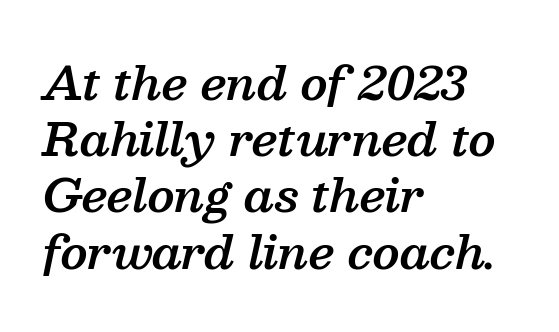
{"serif": "yes", "italic": "yes", "lean": "right", "slant_degrees": 13, "bold": "semi", "weight": "semibold", "width": "normal", "stroke_contrast": "medium", "x_height": "medium", "monospaced": "no", "underline": "no", "align": "left", "line_spacing": "normal", "line_spacing_ratio": 1.25, "letter_spacing": "normal", "letter_spacing_em": 0.0, "glyph_px": 45}
